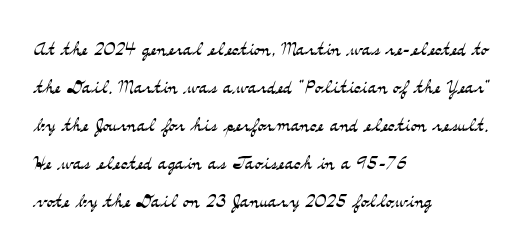
{"bold": "no", "underline": "no", "align": "left", "line_spacing": "normal", "line_spacing_ratio": 1.52, "letter_spacing": "normal", "letter_spacing_em": 0.0, "glyph_px": 25}
